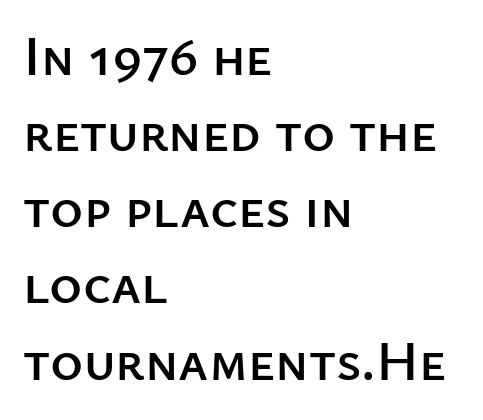
{"serif": "no", "italic": "no", "width": "normal", "stroke_contrast": "low", "x_height": "medium", "monospaced": "no", "underline": "no", "align": "left", "line_spacing": "normal", "line_spacing_ratio": 1.36, "letter_spacing": "normal", "letter_spacing_em": 0.0, "glyph_px": 56}
